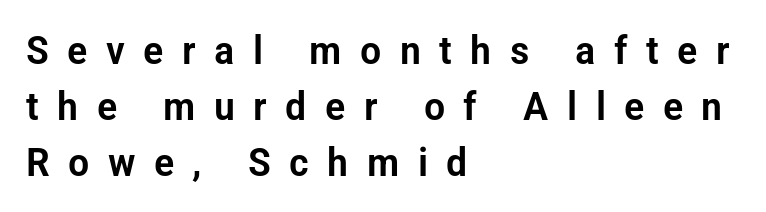
The rendering anchors every line to the left-hand side. Caption: expanded tracking, letters set apart. This is sans-serif lettering, the kind often seen on screens and signage. The passage shown is not underscored anywhere. Each letter keeps its own natural width here, so spacing adapts to shape. The passage shown stacks its lines at a standard gap.
